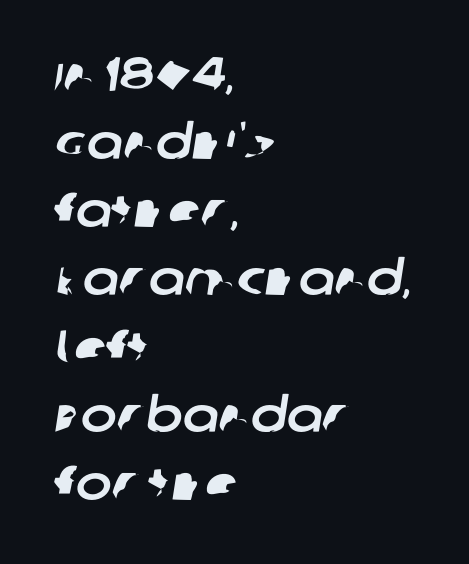
Q: Is the typeface a serif or a sans-serif typeface? A: Sans-serif.
Q: Is the text underlined? A: No.
Q: How is the paragraph aligned? A: Left-aligned.
Q: Is the spacing between letters normal or unusually wide? A: Normal.
Q: Is the spacing between lines tight, normal or loose? A: Normal.
Q: Width (condensed, normal, or wide)? A: Normal.
Q: Stroke contrast? A: Low.
Q: x-height? A: Large.
Q: Monospaced? A: No.
